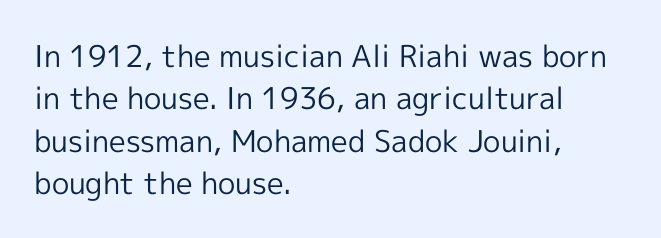
{"serif": "no", "italic": "no", "bold": "no", "weight": "regular", "width": "normal", "x_height": "medium", "monospaced": "no", "underline": "no", "align": "left", "line_spacing": "normal", "line_spacing_ratio": 1.41, "letter_spacing": "normal", "letter_spacing_em": 0.0, "glyph_px": 30}
